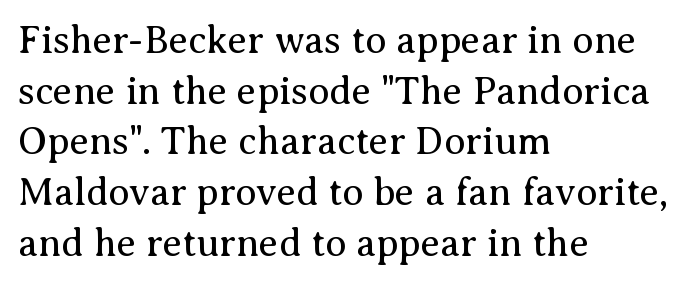
Q: Is the text bold? A: No.
Q: Is the text italic (slanted)? A: No, it is upright.
Q: Is the typeface a serif or a sans-serif typeface? A: Serif.
Q: Is the text underlined? A: No.
Q: How is the paragraph aligned? A: Left-aligned.
Q: Is the spacing between letters normal or unusually wide? A: Normal.
Q: Is the spacing between lines tight, normal or loose? A: Normal.
Q: Width (condensed, normal, or wide)? A: Normal.
Q: Stroke contrast? A: Medium.
Q: x-height? A: Medium.
Q: Monospaced? A: No.
